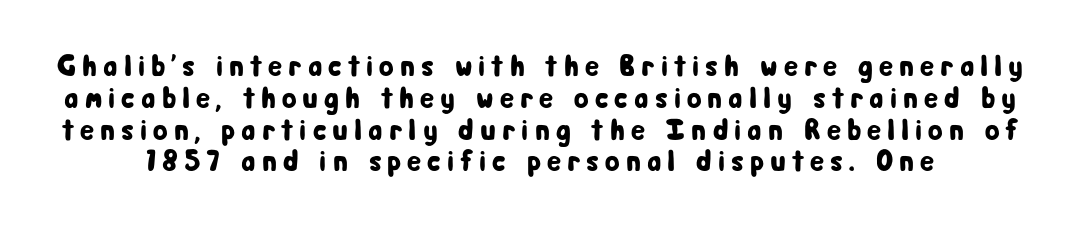
This sample has the flowing, uneven cadence of proportional lettering. Style check: upright. Descenders are the only things crossing below the line. If you measured baseline to baseline, you'd find a short distance. In terms of letterspacing, this is a distinctly airy, spread setting.
